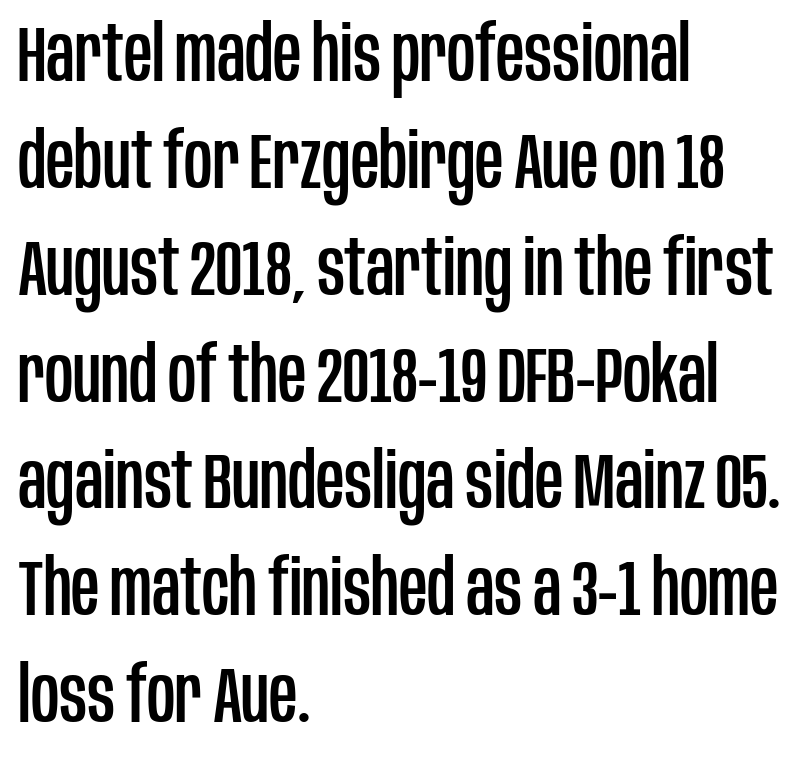
{"serif": "no", "italic": "no", "width": "condensed", "stroke_contrast": "low", "x_height": "large", "monospaced": "no", "underline": "no", "align": "left", "line_spacing": "normal", "line_spacing_ratio": 1.37, "letter_spacing": "normal", "letter_spacing_em": 0.0, "glyph_px": 78}
